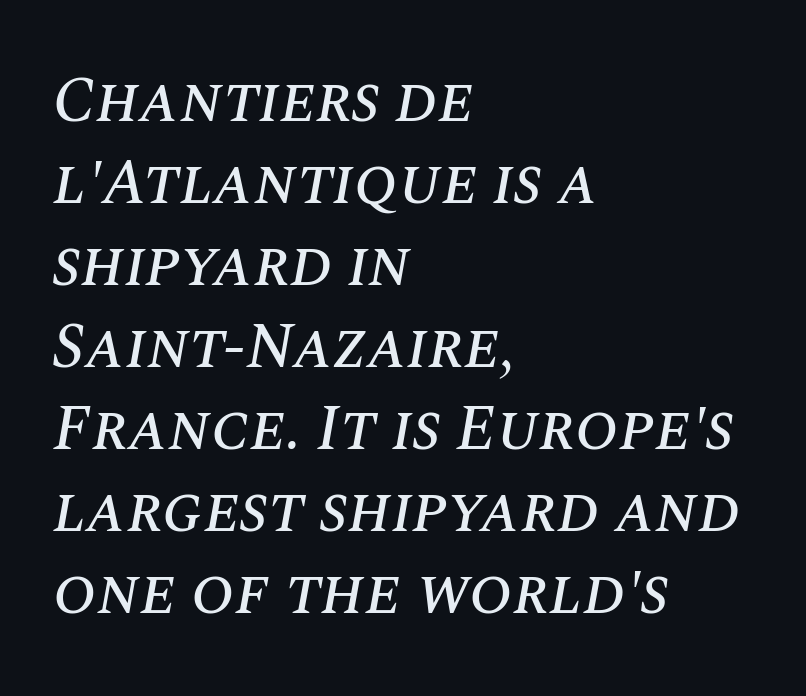
{"italic": "yes", "lean": "right", "slant_degrees": 10, "width": "normal", "stroke_contrast": "medium", "x_height": "large", "monospaced": "no", "underline": "no", "align": "left", "line_spacing": "normal", "line_spacing_ratio": 1.28, "letter_spacing": "normal", "letter_spacing_em": 0.0, "glyph_px": 64}
